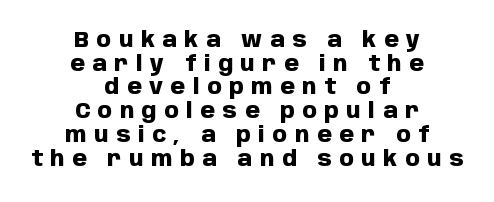
The image shows 21 px bold type, upright; set centered, tight line spacing (1.13x), unusually wide letter spacing (+0.36 em), not underlined.
